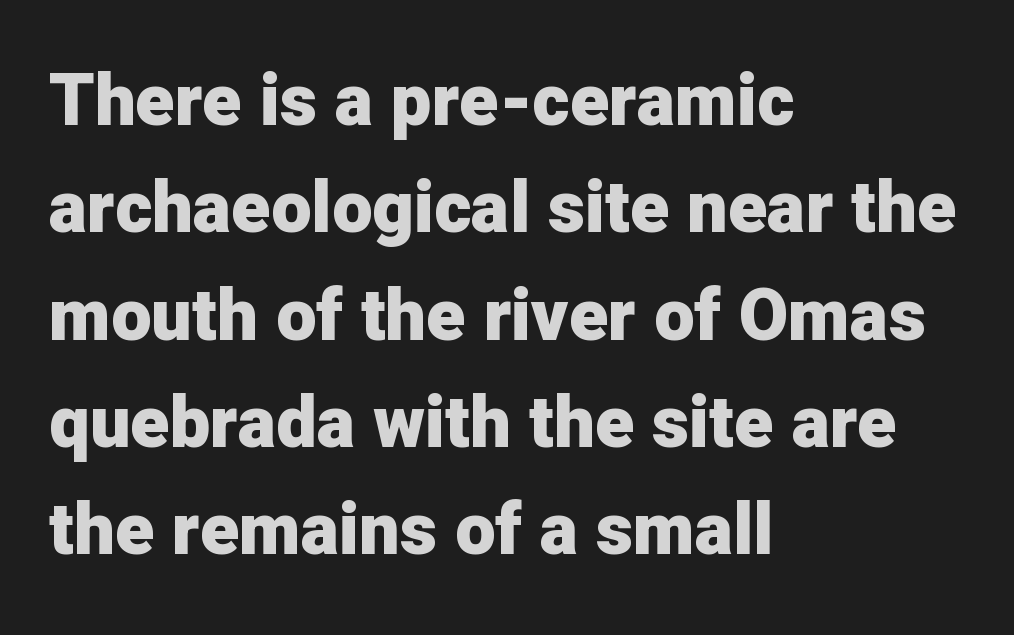
Q: Is the text bold? A: Yes.
Q: Is the text italic (slanted)? A: No, it is upright.
Q: Is the typeface a serif or a sans-serif typeface? A: Sans-serif.
Q: Is the text underlined? A: No.
Q: How is the paragraph aligned? A: Left-aligned.
Q: Is the spacing between letters normal or unusually wide? A: Normal.
Q: Is the spacing between lines tight, normal or loose? A: Normal.
Q: Width (condensed, normal, or wide)? A: Normal.
Q: Stroke contrast? A: Low.
Q: x-height? A: Medium.
Q: Monospaced? A: No.
